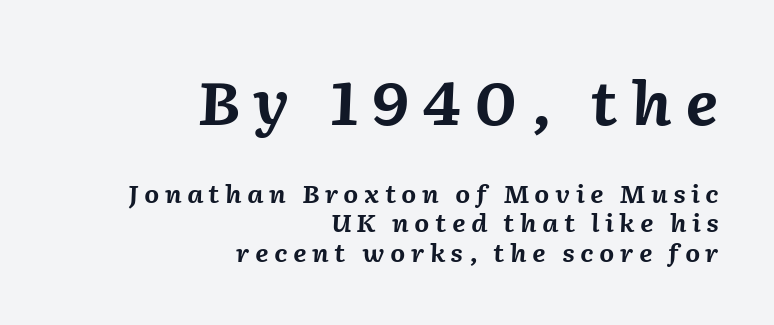
The image shows 59 px bold type, italic (leaning right); set right-aligned, line spacing 1.22x, unusually wide letter spacing (+0.22 em), not underlined; the first (top) block is 2.46x larger; medium stroke contrast and a medium x-height.
